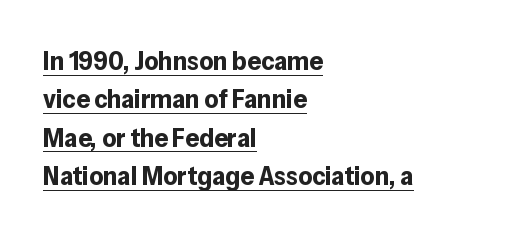
The image shows 27 px bold type, upright; set left-aligned, normal line spacing (1.42x), normal letter spacing, underlined.
